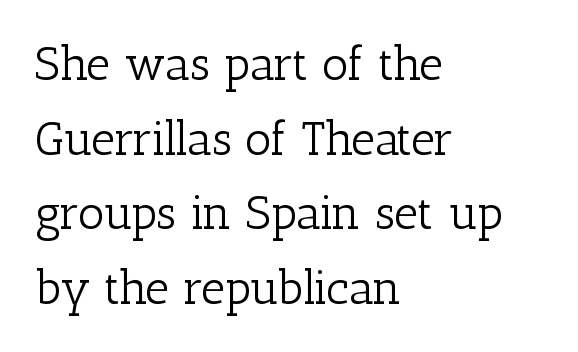
The image shows 47 px light serif type, upright; set left-aligned, normal line spacing (1.59x), normal letter spacing, not underlined; low stroke contrast and a medium x-height.
